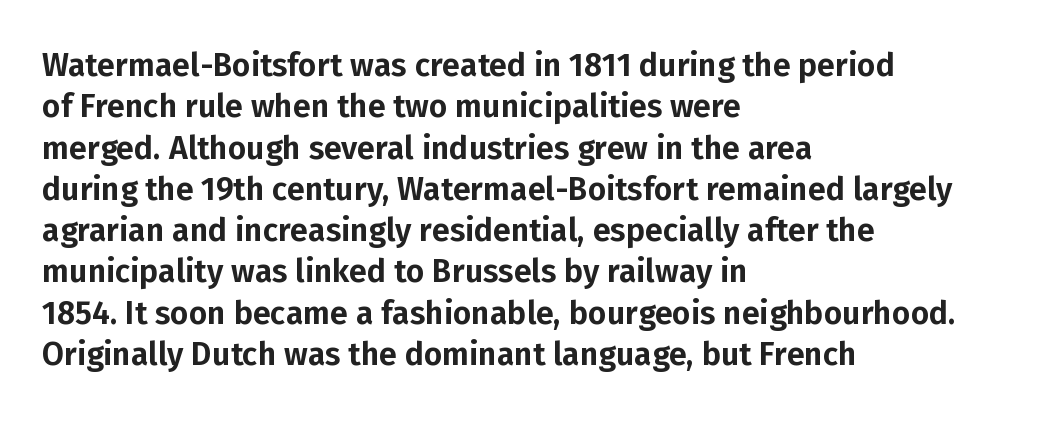
The image shows 32 px sans-serif type, upright; set left-aligned, normal line spacing (1.29x), normal letter spacing, not underlined; low stroke contrast and a medium x-height.
